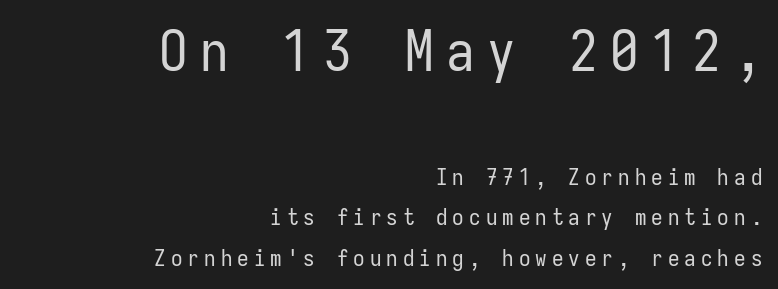
Letterform terminals end flat and unadorned throughout the passage. Honestly, there is no underline to notice here at all. Spacing between characters has been opened up far beyond the box default. You get the large type first, then a drop to smaller type. The typesetting does not lean heavy: it is not bold. Where is the straight margin? On the right.
